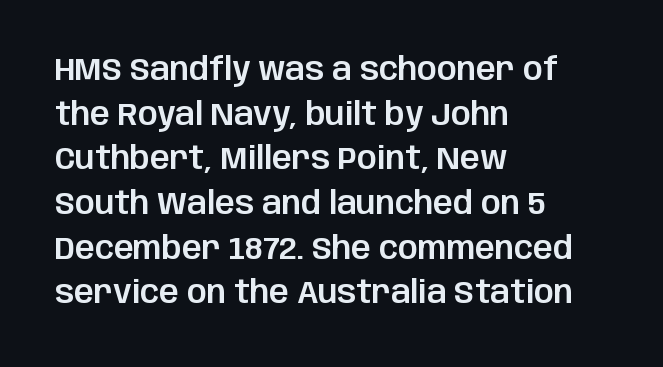
{"serif": "no", "italic": "no", "width": "normal", "stroke_contrast": "low", "x_height": "large", "monospaced": "no", "underline": "no", "align": "left", "line_spacing": "normal", "line_spacing_ratio": 1.44, "letter_spacing": "normal", "letter_spacing_em": 0.0, "glyph_px": 31}
